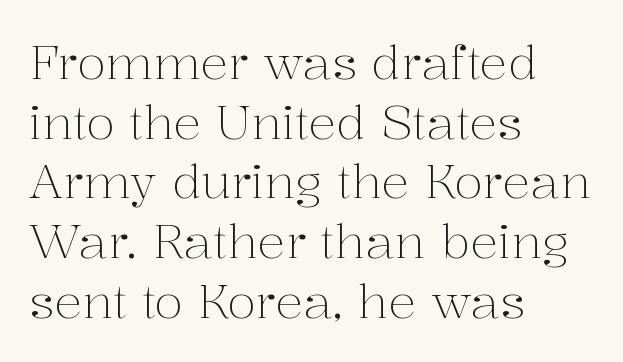
Q: Is the text bold? A: No.
Q: Is the text italic (slanted)? A: No, it is upright.
Q: Is the typeface a serif or a sans-serif typeface? A: Serif.
Q: Is the text underlined? A: No.
Q: How is the paragraph aligned? A: Left-aligned.
Q: Is the spacing between letters normal or unusually wide? A: Normal.
Q: Is the spacing between lines tight, normal or loose? A: Normal.
Q: Width (condensed, normal, or wide)? A: Normal.
Q: Stroke contrast? A: Medium.
Q: x-height? A: Medium.
Q: Monospaced? A: No.
